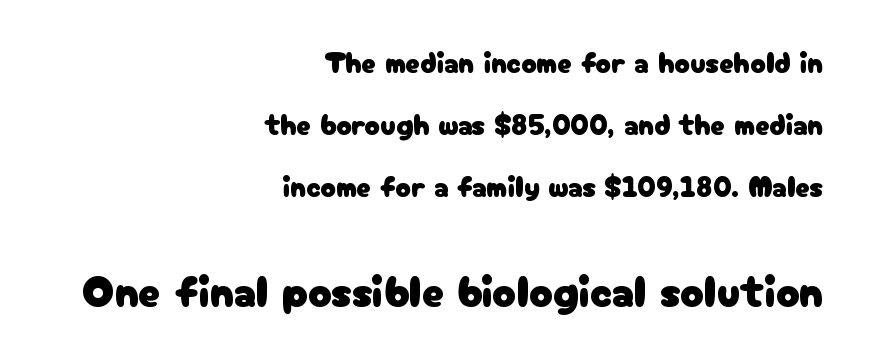
Where is the straight margin? On the right. Look at the tracking — it's just the regular setting, nothing added. The passage shown begins with its smaller block and ends with its larger one. Examine the stroke ends and you'll find no serifs. Style check: upright. The passage shown is not underscored anywhere.
